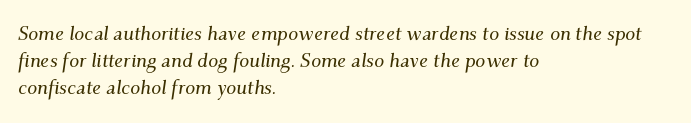
Nobody touched the tracking dial on this one. Notice how descenders clear the ascenders below comfortably — that's standard leading. Nobody drew a line under any word here. These lines are set flush left with a ragged right edge.
